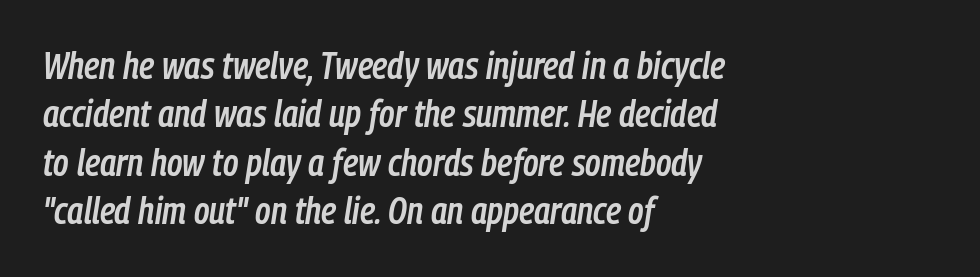
Q: Is the text bold? A: Semi-bold.
Q: Is the text italic (slanted)? A: Yes, it leans right by about 9 degrees.
Q: Is the text underlined? A: No.
Q: How is the paragraph aligned? A: Left-aligned.
Q: Is the spacing between letters normal or unusually wide? A: Normal.
Q: Is the spacing between lines tight, normal or loose? A: Normal.
Q: Width (condensed, normal, or wide)? A: Condensed.
Q: Stroke contrast? A: Low.
Q: x-height? A: Medium.
Q: Monospaced? A: No.
